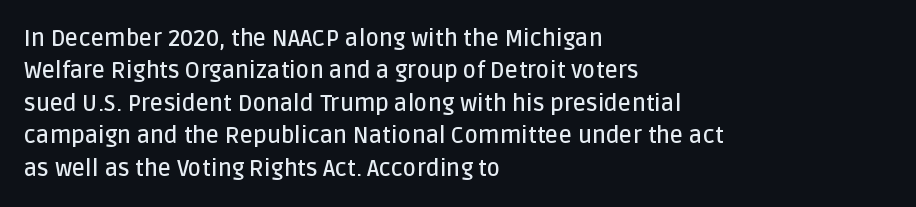
The image shows 23 px text type, upright; set left-aligned, normal line spacing (1.41x), normal letter spacing, not underlined.
